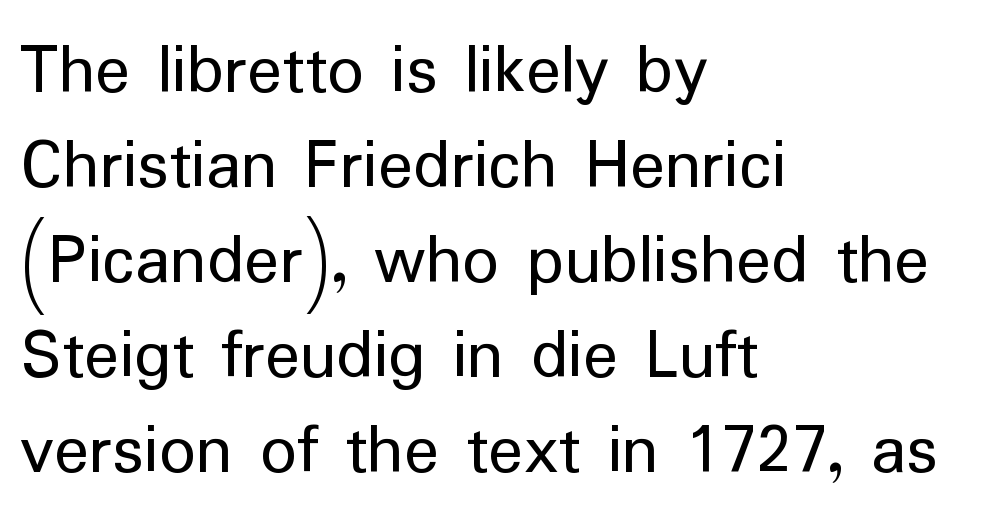
The image shows 73 px regular-weight sans-serif type, upright; set left-aligned, normal line spacing (1.3x), normal letter spacing, not underlined; low stroke contrast and a medium x-height.
